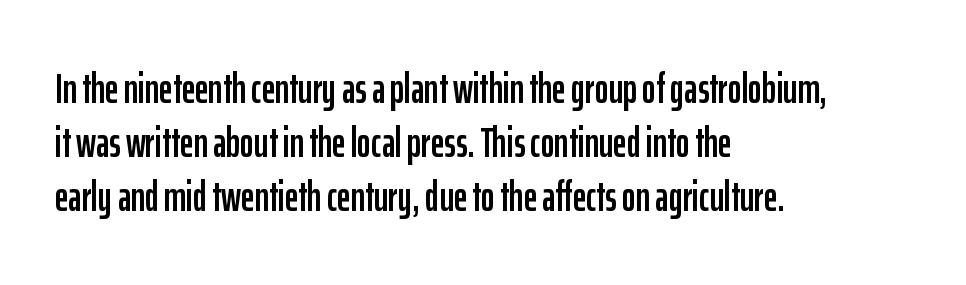
{"serif": "no", "italic": "no", "width": "condensed", "stroke_contrast": "low", "x_height": "medium", "monospaced": "no", "underline": "no", "align": "left", "line_spacing": "normal", "line_spacing_ratio": 1.28, "letter_spacing": "normal", "letter_spacing_em": 0.0, "glyph_px": 42}
